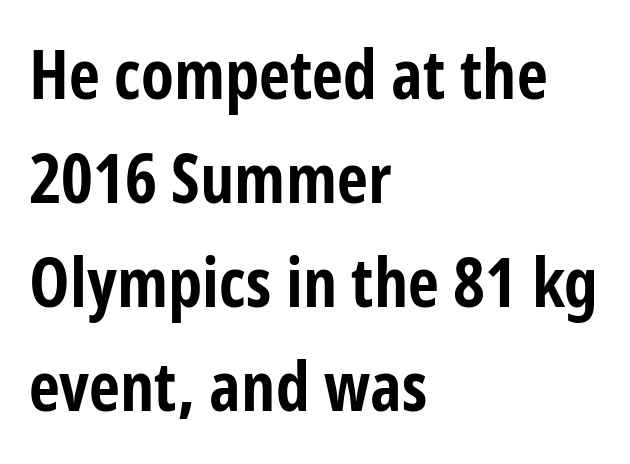
{"serif": "no", "italic": "no", "bold": "yes", "weight": "bold", "width": "condensed", "stroke_contrast": "low", "x_height": "medium", "monospaced": "no", "underline": "no", "align": "left", "line_spacing": "normal", "line_spacing_ratio": 1.53, "letter_spacing": "normal", "letter_spacing_em": 0.0, "glyph_px": 68}
